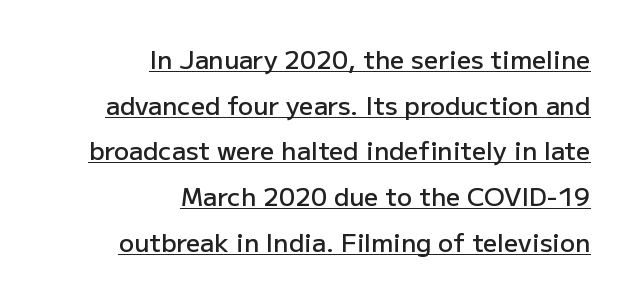
The image shows 25 px text type, upright; set right-aligned, line spacing 1.83x, normal letter spacing, underlined.
